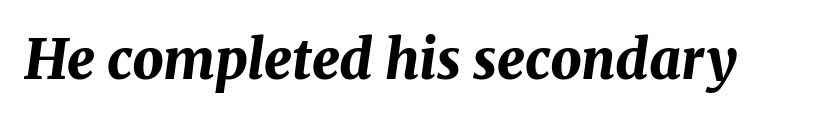
The image shows 55 px bold type, italic (leaning right); set normal letter spacing, not underlined; medium stroke contrast and a medium x-height.
